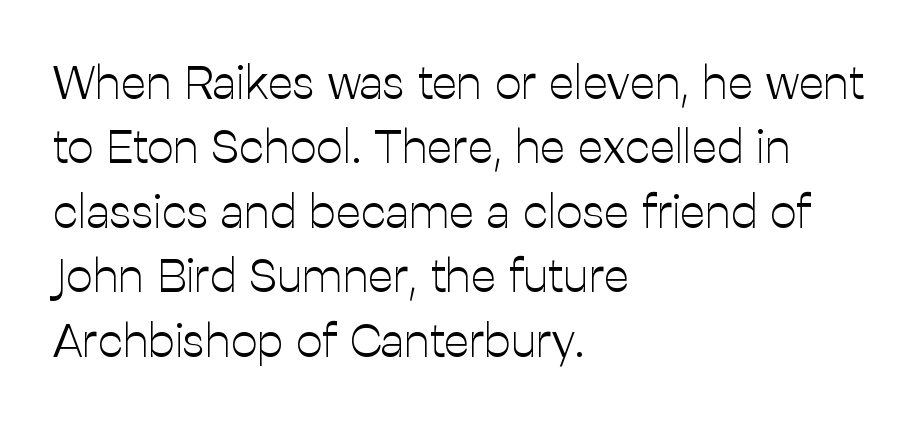
Leftover space on each line is placed entirely after the last word. The face used here is rendered with its standard letterfit. This sample keeps an unexceptional amount of space between lines. You could not count columns in this text — the font is proportionally spaced. Do the letters lean? They stand straight.
